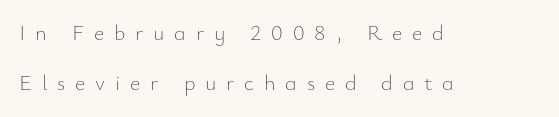
The image shows 22 px text type, upright; set left-aligned, loose line spacing (2.29x), unusually wide letter spacing (+0.45 em), not underlined.
